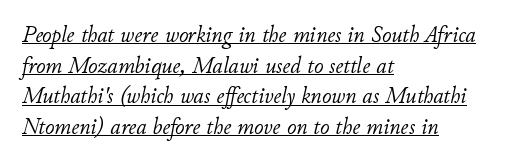
The image shows 23 px text type, italic (leaning right); set left-aligned, normal line spacing (1.33x), normal letter spacing, underlined.
